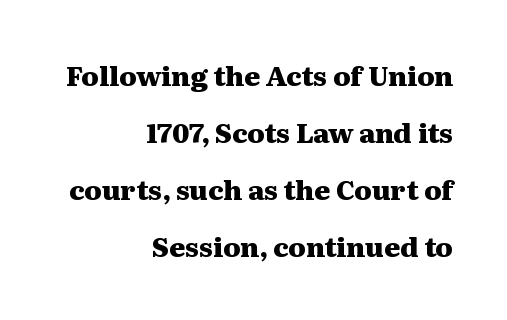
The specimen reads as upright at a glance. Standard letterfit; no display-style spreading of the glyphs. Students, observe: this is what heavily led, spacious text looks like. The face used here has the dense, thick strokes of a bold. The string is rendered with underlining switched off.
